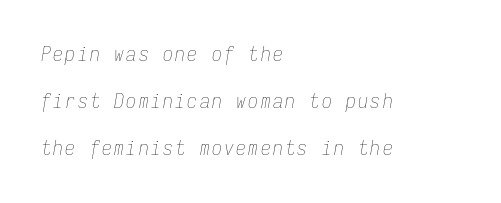
Q: Is the text bold? A: No.
Q: Is the text italic (slanted)? A: Yes, it leans right by about 9 degrees.
Q: Is the text underlined? A: No.
Q: How is the paragraph aligned? A: Left-aligned.
Q: Is the spacing between lines tight, normal or loose? A: Loose.
